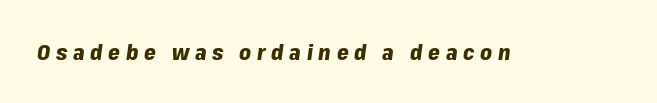
The image shows 21 px bold type, italic (leaning right); set unusually wide letter spacing (+0.27 em), not underlined.
